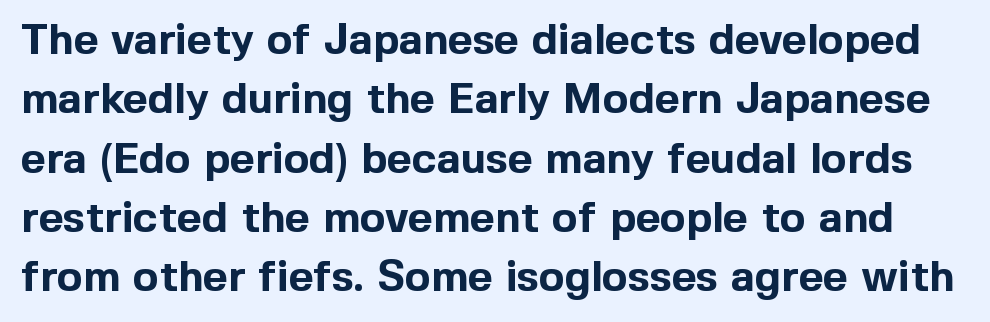
The image shows 43 px bold sans-serif type, upright; set normal line spacing (1.38x), normal letter spacing, not underlined; a medium x-height.
